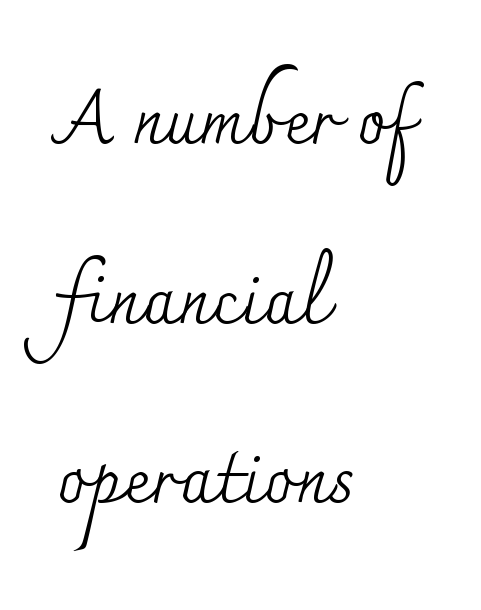
Q: Is the text bold? A: No.
Q: Is the text italic (slanted)? A: Yes.
Q: Is the typeface a serif or a sans-serif typeface? A: Serif.
Q: Is the text underlined? A: No.
Q: How is the paragraph aligned? A: Left-aligned.
Q: Is the spacing between letters normal or unusually wide? A: Normal.
Q: Is the spacing between lines tight, normal or loose? A: Loose.
Q: Width (condensed, normal, or wide)? A: Normal.
Q: Stroke contrast? A: Medium.
Q: x-height? A: Small.
Q: Monospaced? A: No.
